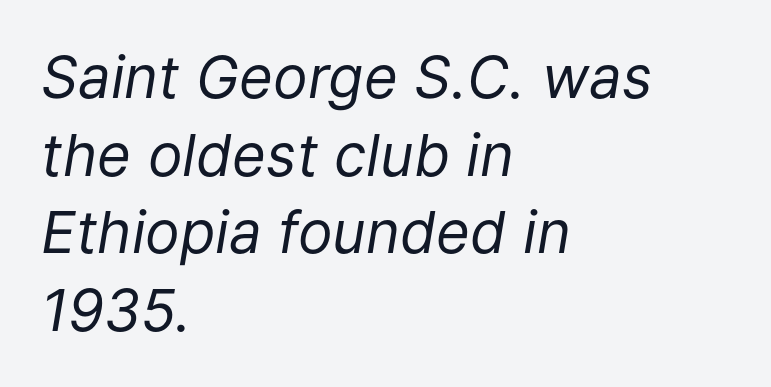
Tall strokes in this sample are angled rather than plumb. Stroke mass is kept to a normal reading level or below. Leading matches the norm, producing a regular column. The line texture is even and compact thanks to regular tracking.
